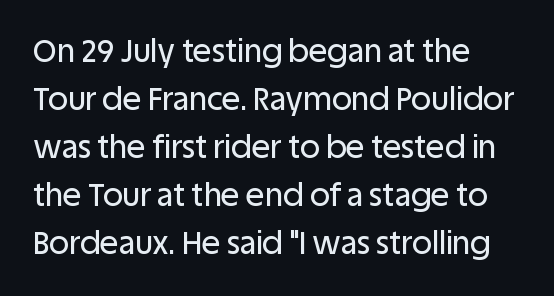
{"serif": "no", "italic": "no", "width": "normal", "stroke_contrast": "low", "x_height": "large", "monospaced": "no", "underline": "no", "align": "left", "line_spacing": "normal", "line_spacing_ratio": 1.55, "letter_spacing": "normal", "letter_spacing_em": 0.0, "glyph_px": 31}
